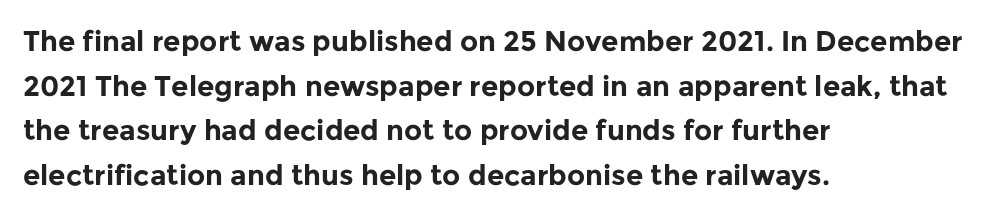
Q: Is the text bold? A: Yes.
Q: Is the text italic (slanted)? A: No, it is upright.
Q: Is the typeface a serif or a sans-serif typeface? A: Sans-serif.
Q: Is the text underlined? A: No.
Q: How is the paragraph aligned? A: Left-aligned.
Q: Is the spacing between letters normal or unusually wide? A: Normal.
Q: Is the spacing between lines tight, normal or loose? A: Normal.
Q: Width (condensed, normal, or wide)? A: Normal.
Q: Stroke contrast? A: Low.
Q: x-height? A: Medium.
Q: Monospaced? A: No.
